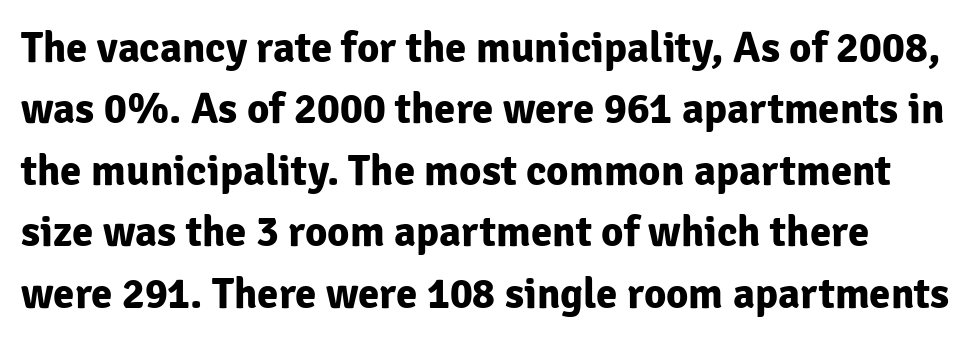
Q: Is the text bold? A: Yes.
Q: Is the text italic (slanted)? A: No, it is upright.
Q: Is the typeface a serif or a sans-serif typeface? A: Sans-serif.
Q: Is the text underlined? A: No.
Q: Is the spacing between letters normal or unusually wide? A: Normal.
Q: Is the spacing between lines tight, normal or loose? A: Normal.
Q: Width (condensed, normal, or wide)? A: Normal.
Q: Stroke contrast? A: Low.
Q: x-height? A: Medium.
Q: Monospaced? A: No.
